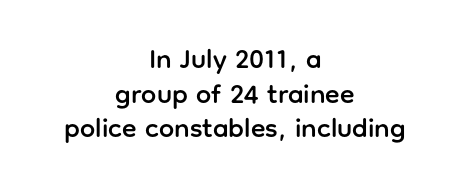
The image shows 27 px text type, upright; set centered, normal line spacing (1.28x), normal letter spacing, not underlined.
